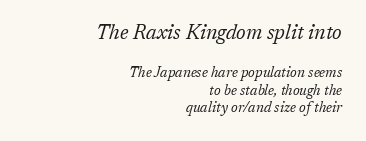
The image shows 20 px text type, italic (leaning right); set right-aligned, normal line spacing (1.28x), normal letter spacing, not underlined; the first (top) block is 1.43x larger.
